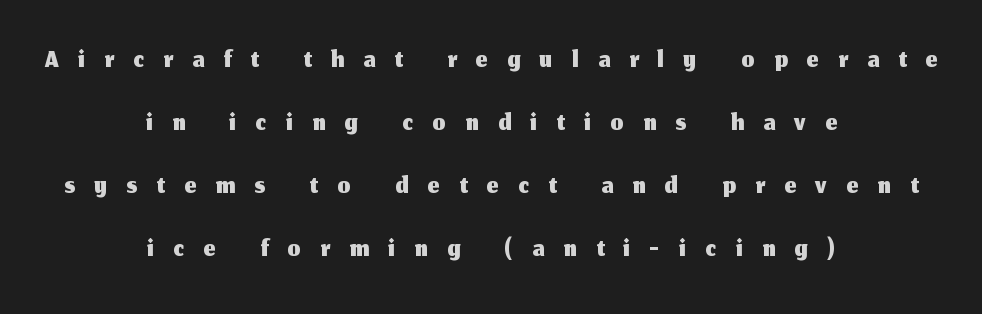
{"serif": "no", "italic": "no", "width": "normal", "stroke_contrast": "medium", "x_height": "medium", "monospaced": "no", "underline": "no", "align": "center", "line_spacing": "normal", "line_spacing_ratio": 1.54, "letter_spacing": "wide", "letter_spacing_em": 0.48, "glyph_px": 41}
